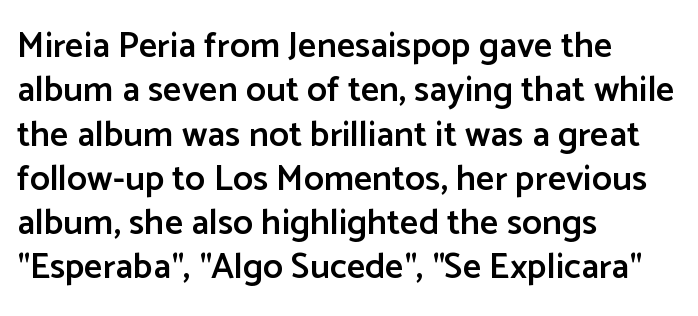
Short note: letters normally spaced. The face used here is a semibold: visibly heavier than regular, lighter than bold. Character widths vary here, with narrow letters taking less room than wide ones. Does the type have serifs? No, each stem ends abruptly.
